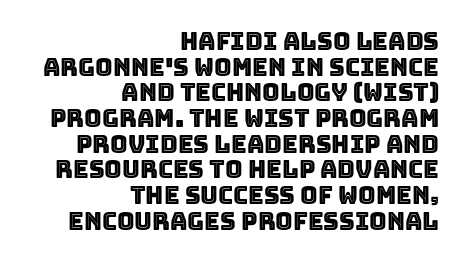
Nope, not italic — everything's standing straight. Is the letter spacing exaggerated? No — it looks like the ordinary default. Alignment: flush right. Successive baselines arrive quickly, one right under another. The space beneath each line is pristine and unruled.
